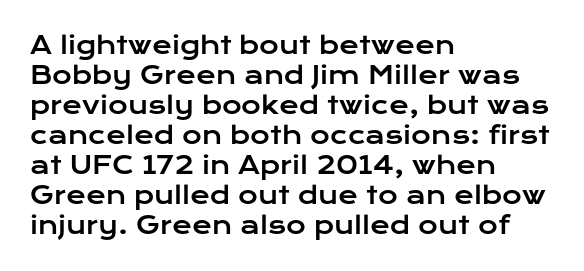
Q: Is the text italic (slanted)? A: No, it is upright.
Q: Is the text underlined? A: No.
Q: How is the paragraph aligned? A: Left-aligned.
Q: Is the spacing between letters normal or unusually wide? A: Normal.
Q: Is the spacing between lines tight, normal or loose? A: Normal.
